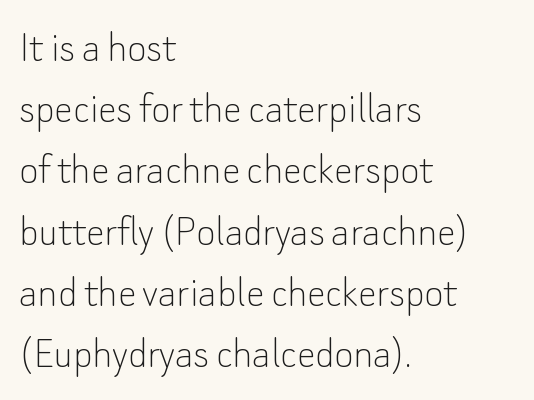
The text was rendered using a sans face with plain stroke endings. Which margin do the lines hug? The left one — the right edge is uneven. Posture: upright roman. No word sits above an underline.
